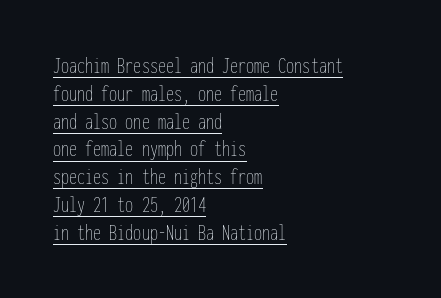
The image shows 23 px text type, upright; set left-aligned, line spacing 1.21x, normal letter spacing, underlined.
